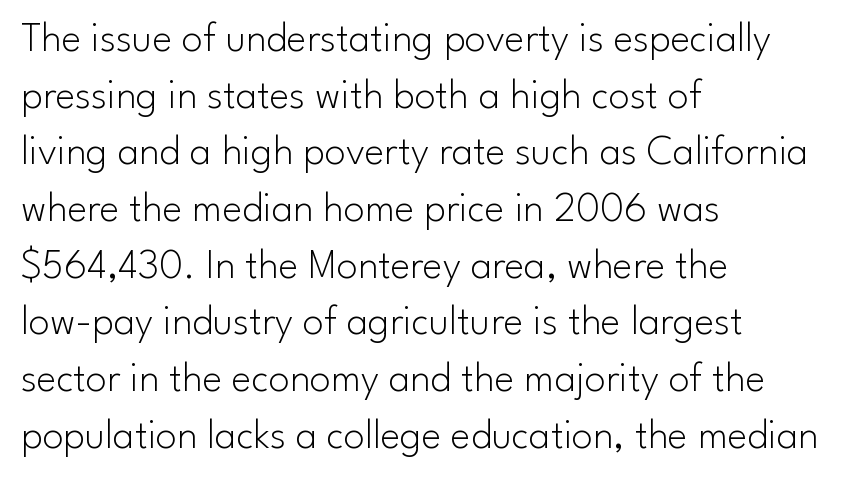
{"serif": "no", "italic": "no", "bold": "no", "weight": "light", "width": "normal", "stroke_contrast": "low", "x_height": "small", "monospaced": "no", "underline": "no", "align": "left", "line_spacing": "normal", "line_spacing_ratio": 1.35, "letter_spacing": "normal", "letter_spacing_em": 0.0, "glyph_px": 42}
